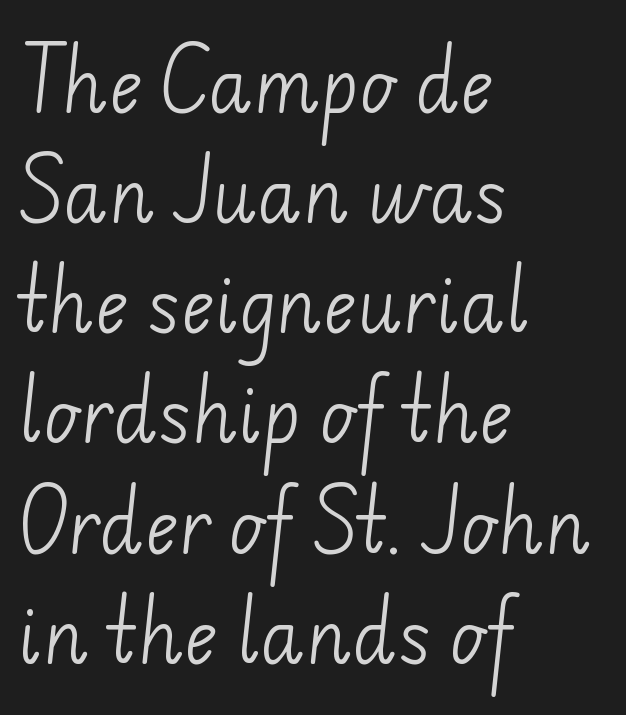
The letters sit at their default tracking, neither squeezed nor spread. A light-to-regular cut is what we see here. Nobody drew a line under any word here. Do the characters align in a grid? No, the font is proportional.
